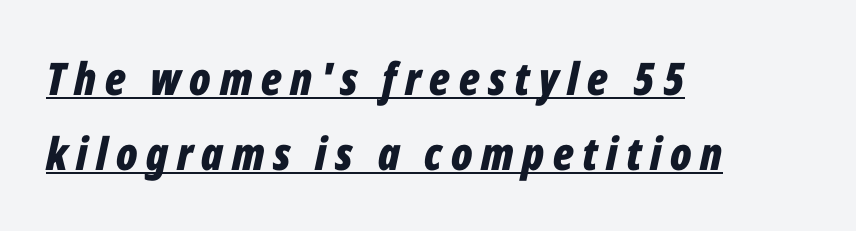
The image shows 45 px bold, condensed type, italic (leaning right); set left-aligned, normal line spacing (1.67x), underlined; low stroke contrast and a medium x-height.
